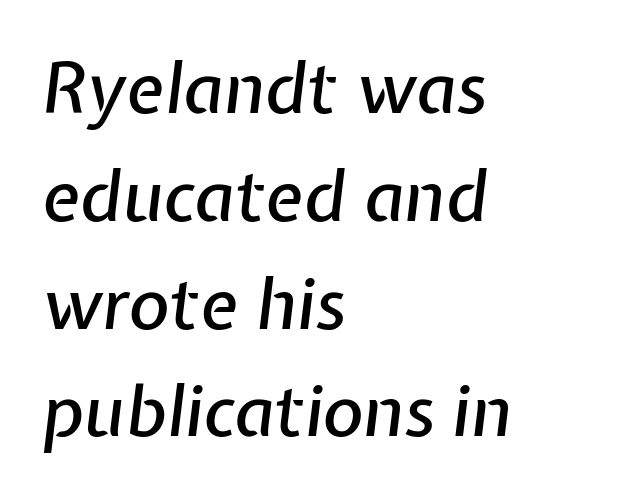
Q: Is the text italic (slanted)? A: Yes, it leans right by about 7 degrees.
Q: Is the text underlined? A: No.
Q: How is the paragraph aligned? A: Left-aligned.
Q: Is the spacing between letters normal or unusually wide? A: Normal.
Q: Is the spacing between lines tight, normal or loose? A: Normal.
Q: Width (condensed, normal, or wide)? A: Normal.
Q: Stroke contrast? A: Low.
Q: x-height? A: Medium.
Q: Monospaced? A: No.
